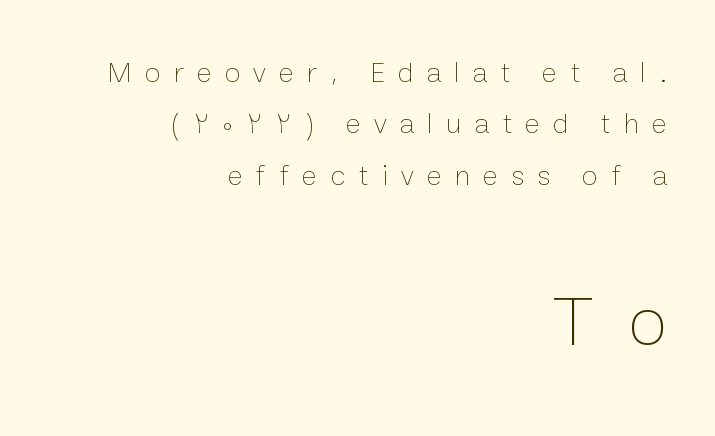
{"italic": "no", "bold": "no", "weight": "thin", "width": "normal", "stroke_contrast": "low", "x_height": "medium", "monospaced": "no", "underline": "no", "align": "right", "line_spacing_ratio": 1.77, "letter_spacing": "wide", "letter_spacing_em": 0.45, "larger_block": "second", "size_ratio": 2.48, "glyph_px": 72}
